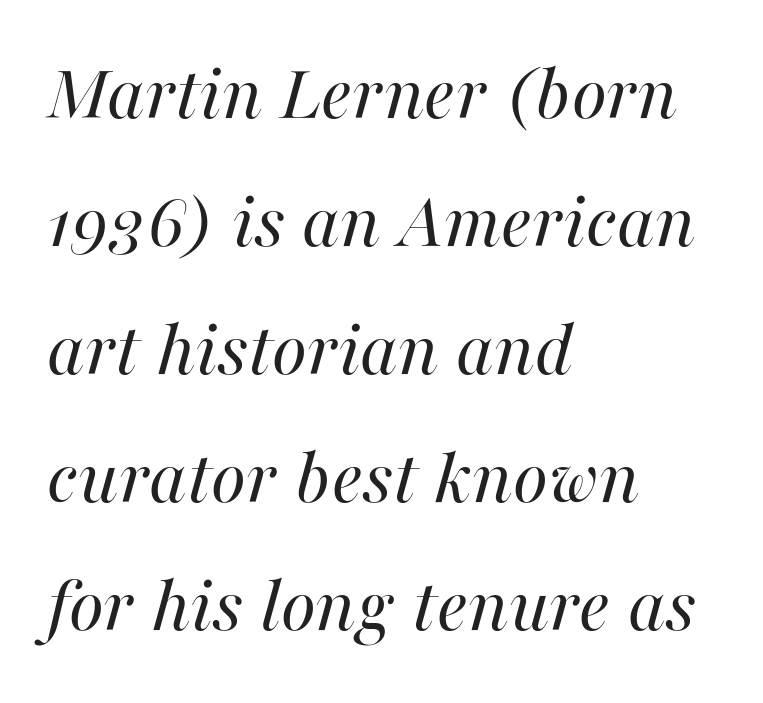
The image shows 80 px regular-weight type, italic (leaning right); set left-aligned, normal line spacing (1.6x), normal letter spacing, not underlined; high stroke contrast and a medium x-height.
